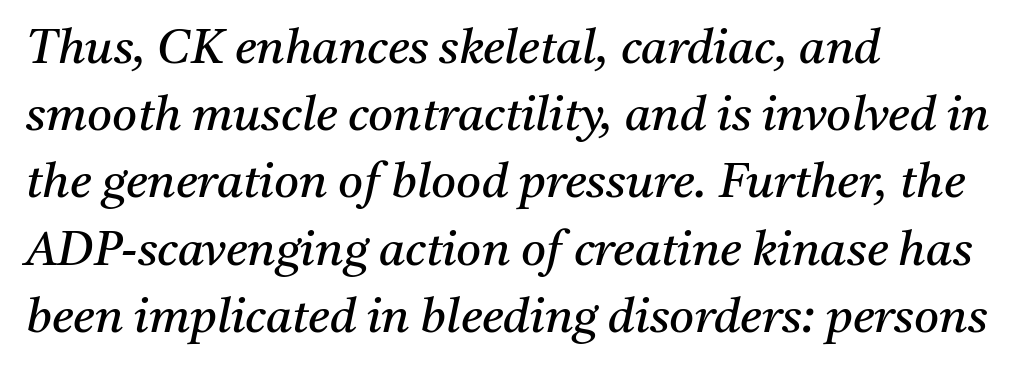
The image shows 48 px regular-weight serif type, italic (leaning right); set left-aligned, normal line spacing (1.4x), normal letter spacing, not underlined; medium stroke contrast and a medium x-height.
